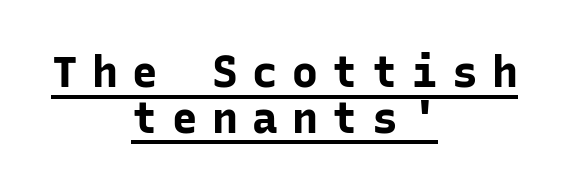
It's the straight-up-and-down kind of type. Serifs: no, the terminals of the letterforms are clean. Is this a fixed-width face? Yes — each glyph sits in an identical cell. These lines carry a lot of weight — the face is fully bold.
